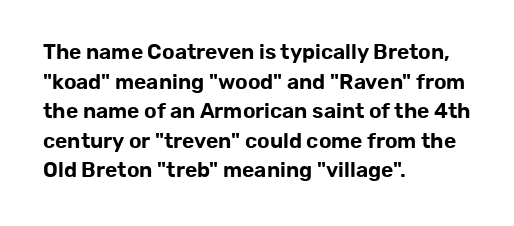
Q: Is the text italic (slanted)? A: No, it is upright.
Q: Is the text underlined? A: No.
Q: How is the paragraph aligned? A: Left-aligned.
Q: Is the spacing between letters normal or unusually wide? A: Normal.
Q: Is the spacing between lines tight, normal or loose? A: Normal.
